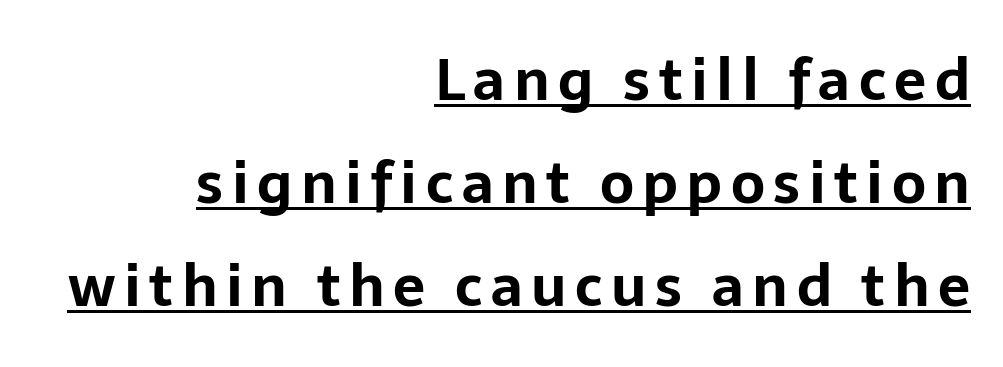
The image shows 57 px bold sans-serif type, upright; set right-aligned, line spacing 1.81x, underlined; low stroke contrast and a medium x-height.
